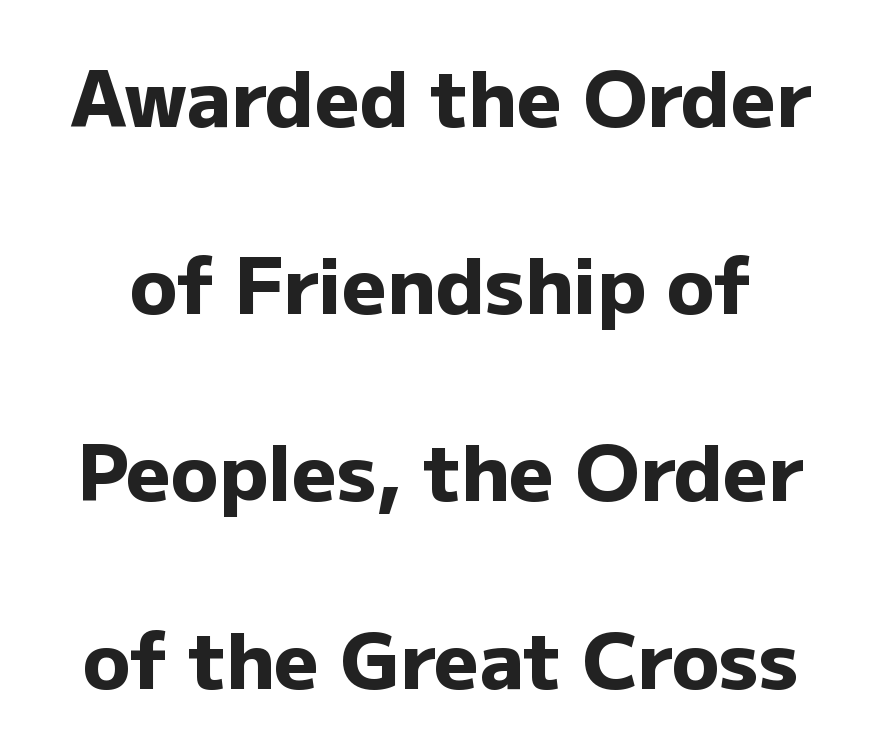
The image shows 78 px heavy sans-serif type, upright; set loose line spacing (2.4x), normal letter spacing, not underlined; low stroke contrast and a medium x-height.
